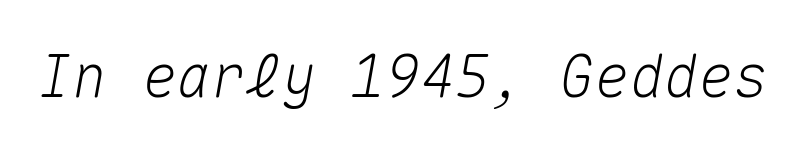
{"italic": "yes", "lean": "right", "slant_degrees": 10, "width": "normal", "stroke_contrast": "medium", "x_height": "medium", "monospaced": "yes", "underline": "no", "letter_spacing": "normal", "letter_spacing_em": 0.0, "glyph_px": 58}
